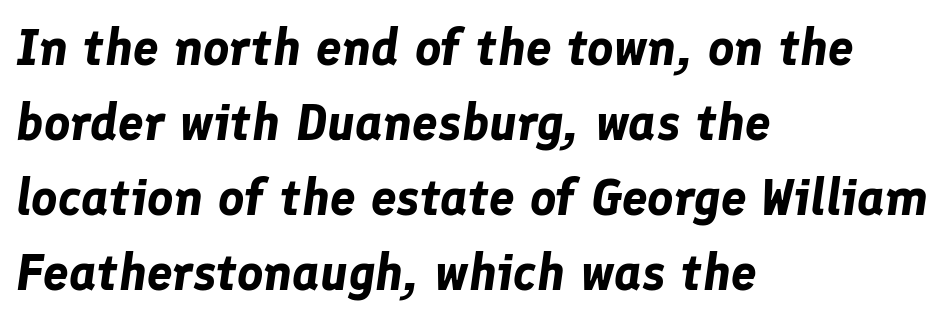
The image shows 51 px bold type, italic (leaning right); set left-aligned, normal line spacing (1.47x), normal letter spacing, not underlined; low stroke contrast and a medium x-height.
